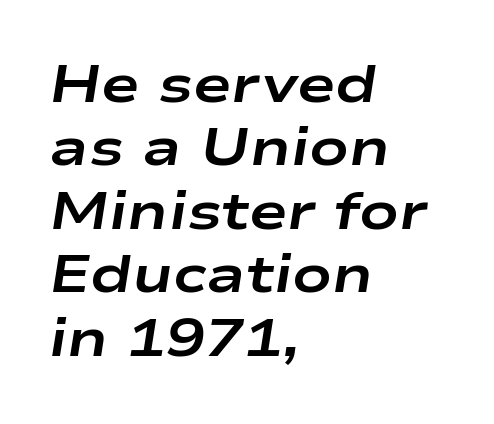
{"italic": "yes", "lean": "right", "slant_degrees": 9, "bold": "yes", "weight": "bold", "width": "wide", "stroke_contrast": "low", "x_height": "medium", "monospaced": "no", "underline": "no", "align": "left", "line_spacing_ratio": 1.22, "letter_spacing": "normal", "letter_spacing_em": 0.0, "glyph_px": 52}
